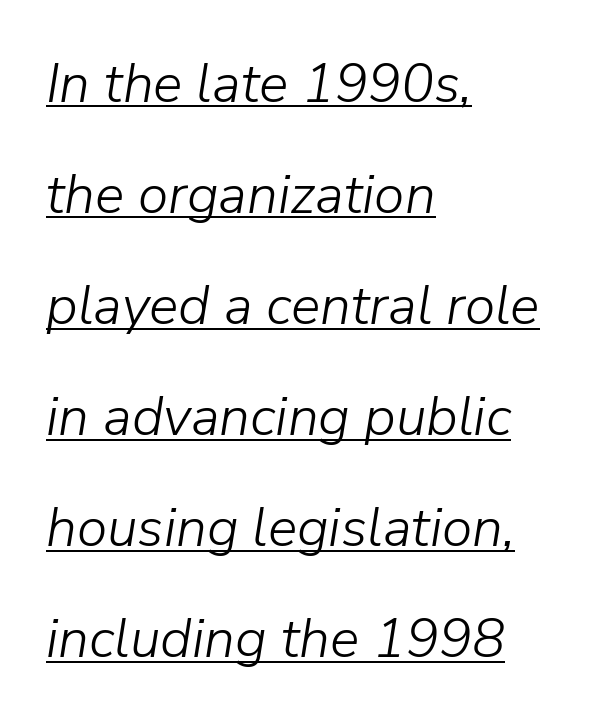
The image shows 55 px light type, italic (leaning right); set left-aligned, loose line spacing (2.02x), normal letter spacing, underlined; low stroke contrast and a medium x-height.
